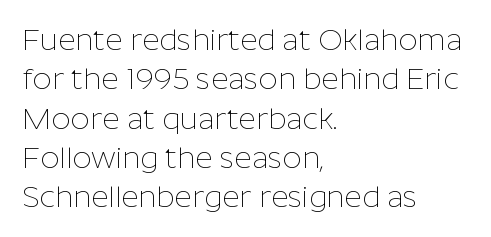
The image shows 30 px thin sans-serif type, upright; set left-aligned, normal line spacing (1.31x), normal letter spacing, not underlined; low stroke contrast and a medium x-height.
